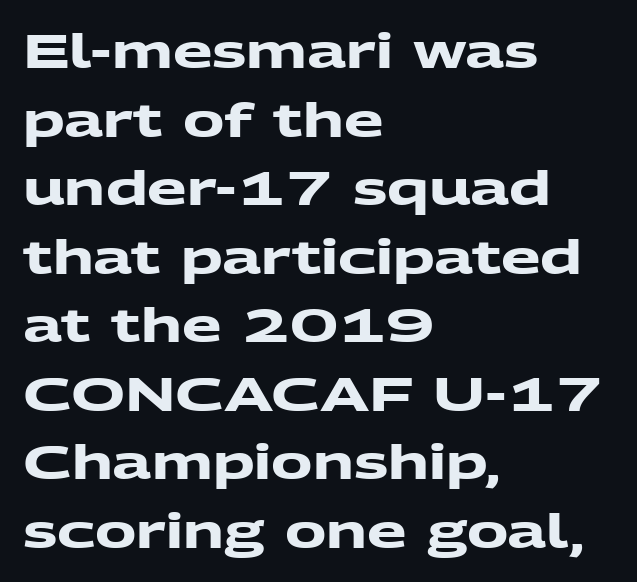
The image shows 46 px heavy, wide sans-serif type; set left-aligned, normal line spacing (1.49x), normal letter spacing, not underlined; medium stroke contrast and a medium x-height.
